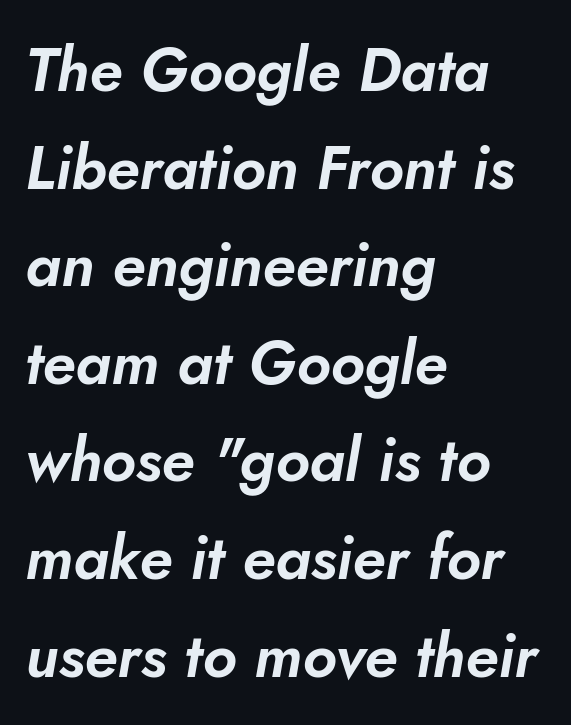
The image shows 61 px text type, italic (leaning right); set left-aligned, normal line spacing (1.6x), normal letter spacing, not underlined; low stroke contrast and a small x-height.
